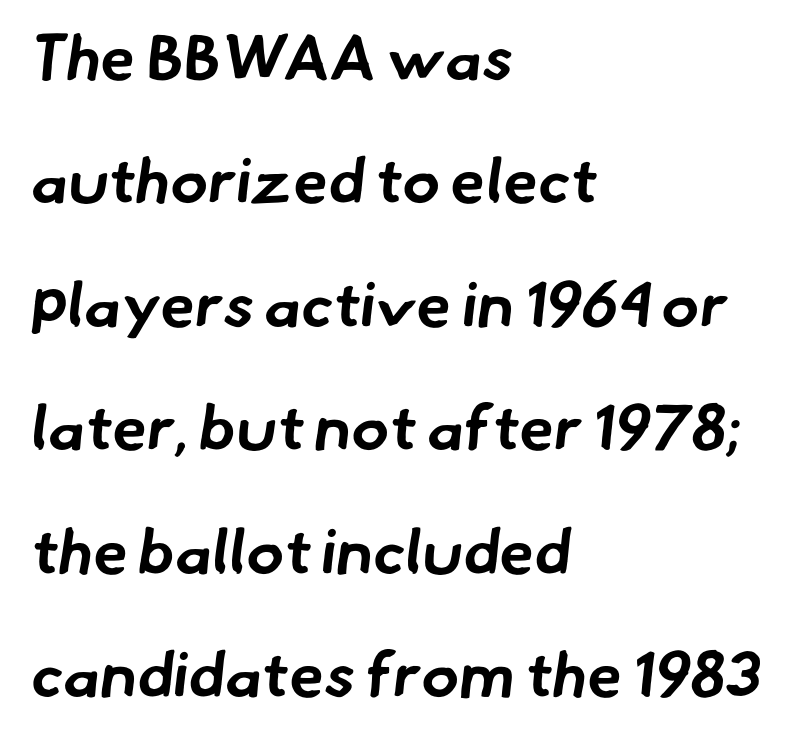
The image shows 63 px bold sans-serif type; set left-aligned, loose line spacing (1.96x), normal letter spacing, not underlined; low stroke contrast and a small x-height.
